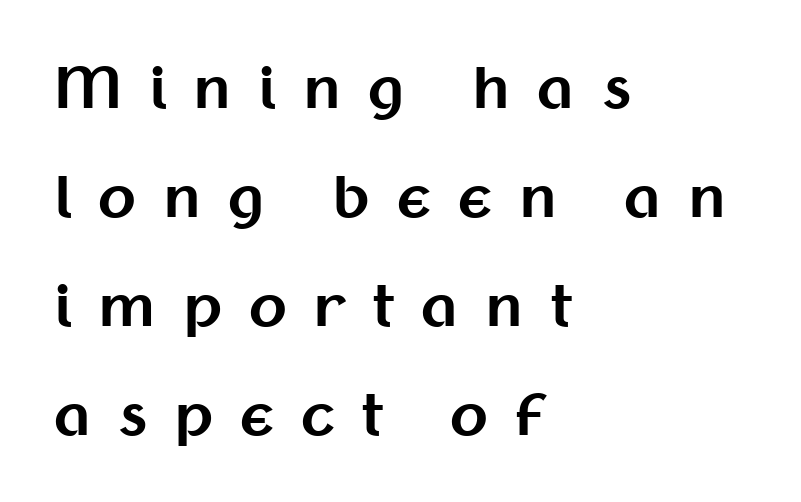
You could fit nearly another row in the gap between these rows. Nope, no serifs anywhere on these letters. Ordinary non-slanted type is in use. Words float on clear page, feet unadorned. Caption: bold face, heavy strokes. Here the designer chose a conventional face with non-uniform glyph widths.
